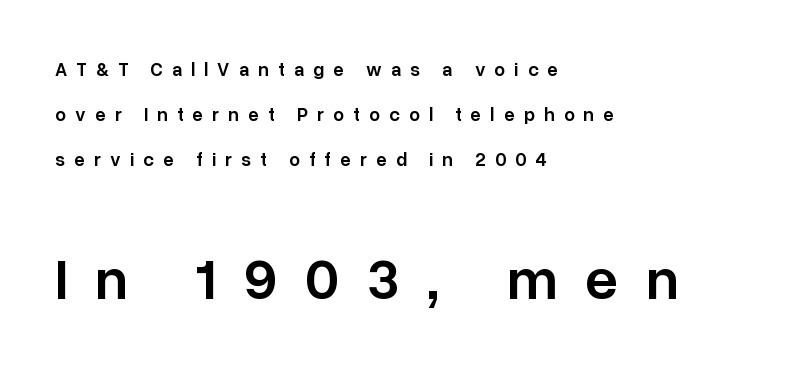
Q: Is the text bold? A: Semi-bold.
Q: Is the text italic (slanted)? A: No, it is upright.
Q: Is the typeface a serif or a sans-serif typeface? A: Sans-serif.
Q: Is the text underlined? A: No.
Q: How is the paragraph aligned? A: Left-aligned.
Q: Is the spacing between letters normal or unusually wide? A: Unusually wide.
Q: Is the spacing between lines tight, normal or loose? A: Loose.
Q: Which block of text is set in a larger size, the first (top) or the second (bottom)? A: The second (bottom) one.
Q: Width (condensed, normal, or wide)? A: Normal.
Q: Stroke contrast? A: Low.
Q: x-height? A: Medium.
Q: Monospaced? A: No.
